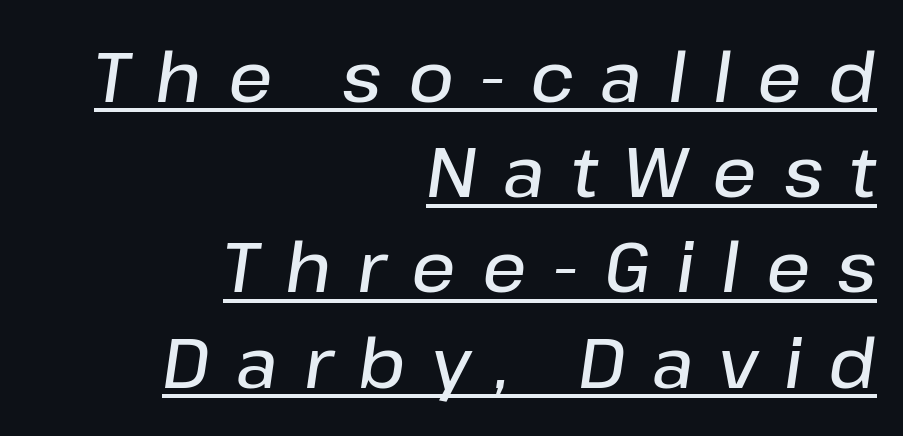
{"italic": "yes", "lean": "right", "slant_degrees": 8, "bold": "semi", "weight": "semibold", "width": "normal", "stroke_contrast": "low", "x_height": "medium", "monospaced": "no", "underline": "yes", "align": "right", "line_spacing": "normal", "line_spacing_ratio": 1.36, "letter_spacing": "wide", "letter_spacing_em": 0.37, "glyph_px": 70}
